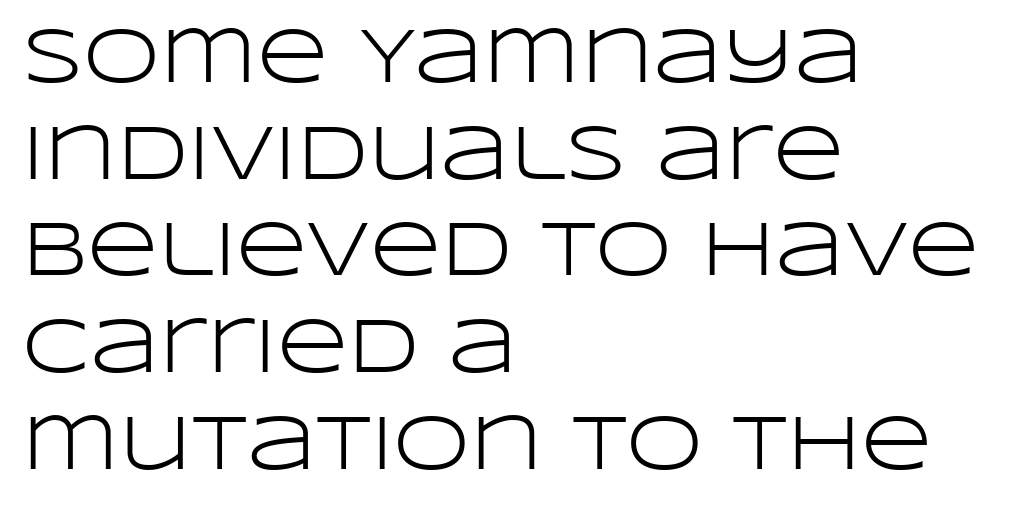
The image shows 78 px light, wide sans-serif type, upright; set left-aligned, line spacing 1.24x, normal letter spacing, not underlined; low stroke contrast and a large x-height.
